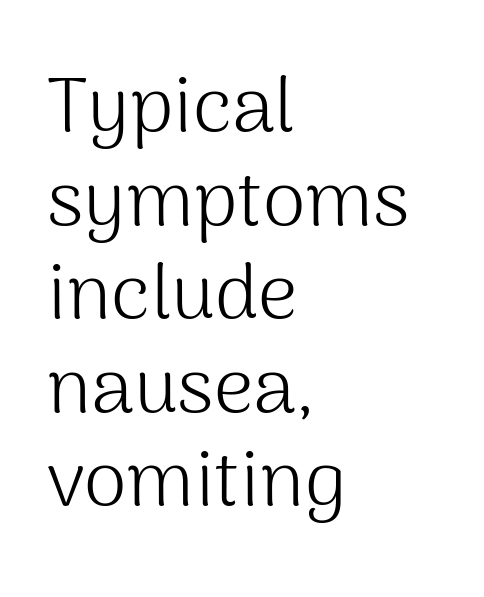
Is the letter spacing exaggerated? No — it looks like the ordinary default. These glyphs show unthickened strokes, regular width or finer. Ascenders rise straight up at ninety degrees. Each letter keeps its own natural width here, so spacing adapts to shape. To sum up the face: it is a sans, with no serifs.
